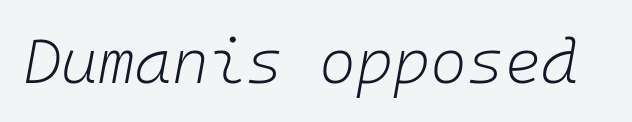
A typesetter would call this zero additional tracking. The letters march in equal steps, a hallmark of fixed-pitch type. Nobody drew a line under any word here. This is not heavy type; no bold has been used.
